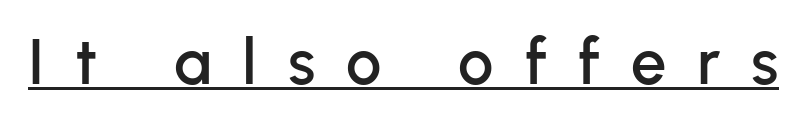
This is the regular roman posture of the typeface. Spacing between characters has been opened up far beyond the box default. The passage shown is typed in a proportional face where columns would drift. The font family rendered here belongs to the sans-serif group. Honestly, the underline is the first thing you notice here.
